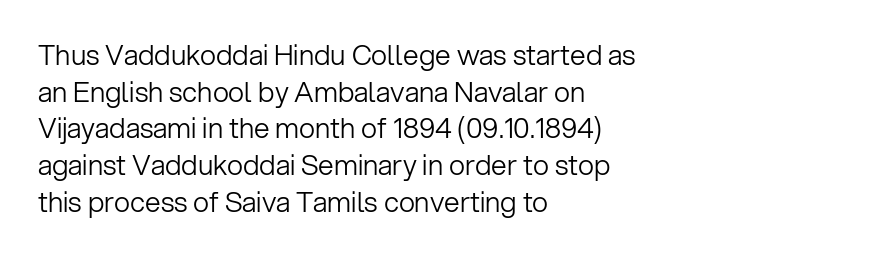
{"serif": "no", "italic": "no", "bold": "no", "weight": "light", "width": "normal", "stroke_contrast": "low", "x_height": "medium", "monospaced": "no", "underline": "no", "align": "left", "line_spacing": "normal", "line_spacing_ratio": 1.31, "letter_spacing": "normal", "letter_spacing_em": 0.0, "glyph_px": 28}
